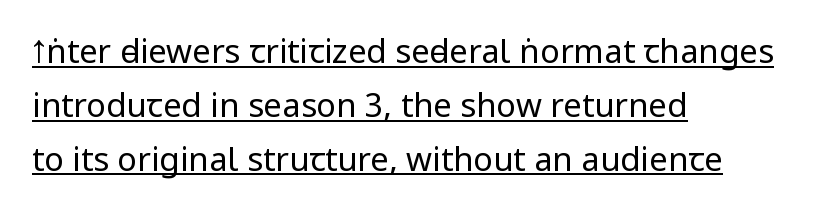
The paragraph shown leans on its left margin. The strokes carry an ordinary text weight at most. Does a line run under the words? Yes, clearly. No italicization has been applied; the sample stays upright. In terms of letterspacing, this is plain default setting. The passage shown stacks its lines at a standard gap.
